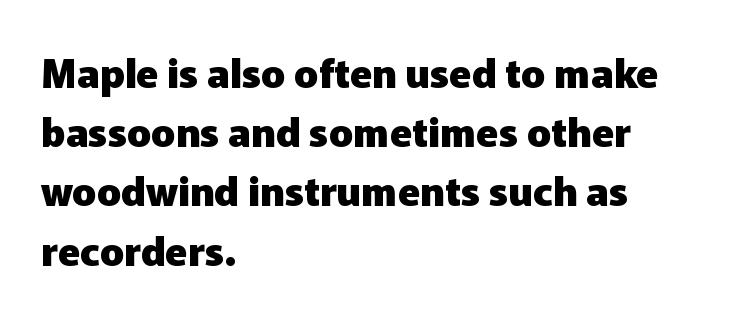
The image shows 40 px heavy sans-serif type, upright; set left-aligned, normal line spacing (1.48x), normal letter spacing, not underlined; low stroke contrast and a medium x-height.
